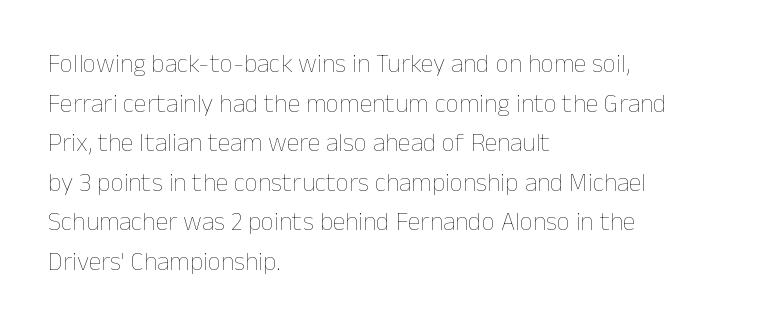
Q: Is the text bold? A: No.
Q: Is the text italic (slanted)? A: No, it is upright.
Q: Is the text underlined? A: No.
Q: How is the paragraph aligned? A: Left-aligned.
Q: Is the spacing between letters normal or unusually wide? A: Normal.
Q: Is the spacing between lines tight, normal or loose? A: Normal.
